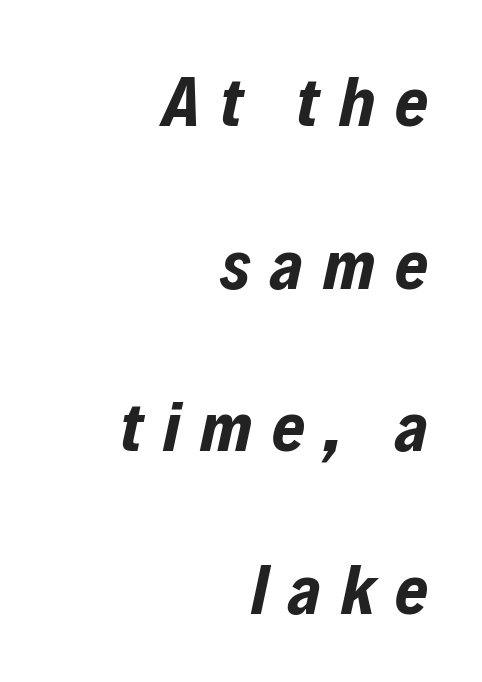
The image shows 71 px bold, condensed type, italic (leaning right); set right-aligned, loose line spacing (2.29x), unusually wide letter spacing (+0.28 em), not underlined; low stroke contrast and a medium x-height.
